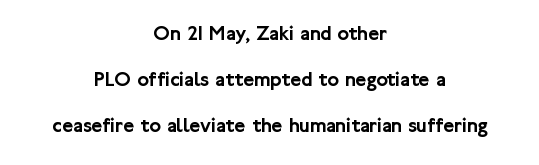
Leading is clearly above the norm, producing a sparse column. Characters follow at the spacing the type designer built in. Beneath every word, the page is bare. The typesetter chose a symmetrical, centered arrangement here. The letters stand upright; this is a roman face.
